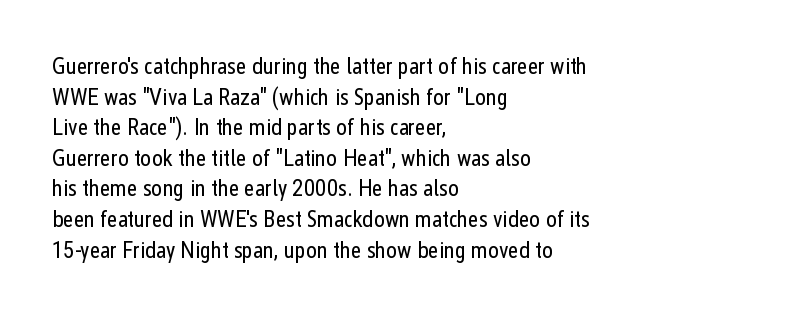
The image shows 23 px text type, upright; set left-aligned, normal line spacing (1.33x), normal letter spacing, not underlined.
